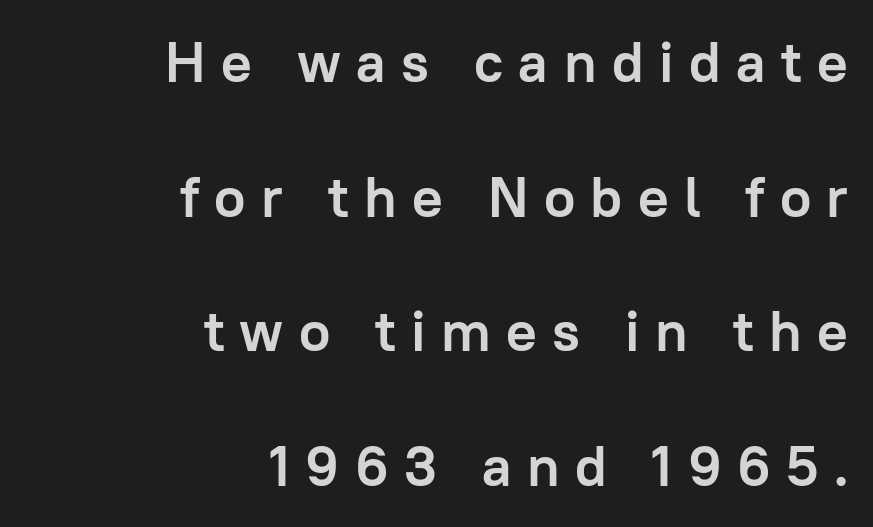
In CSS terms this would be text-align: right. The specimen reads as upright at a glance. Spacing verdict: proportional, widths tailored to each character. Every letter is thick-stroked: bold, no question.
